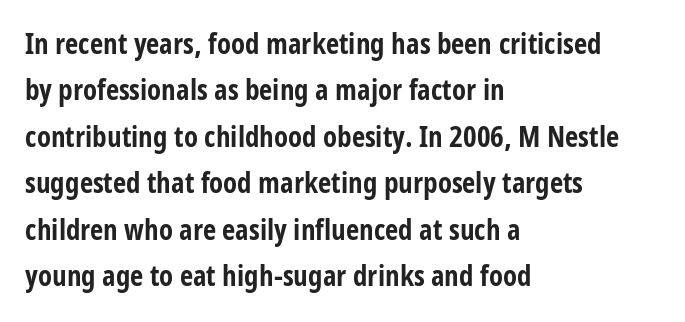
{"serif": "no", "italic": "no", "bold": "yes", "weight": "bold", "width": "condensed", "stroke_contrast": "low", "x_height": "large", "monospaced": "no", "underline": "no", "align": "left", "line_spacing": "normal", "line_spacing_ratio": 1.6, "letter_spacing": "normal", "letter_spacing_em": 0.0, "glyph_px": 29}
